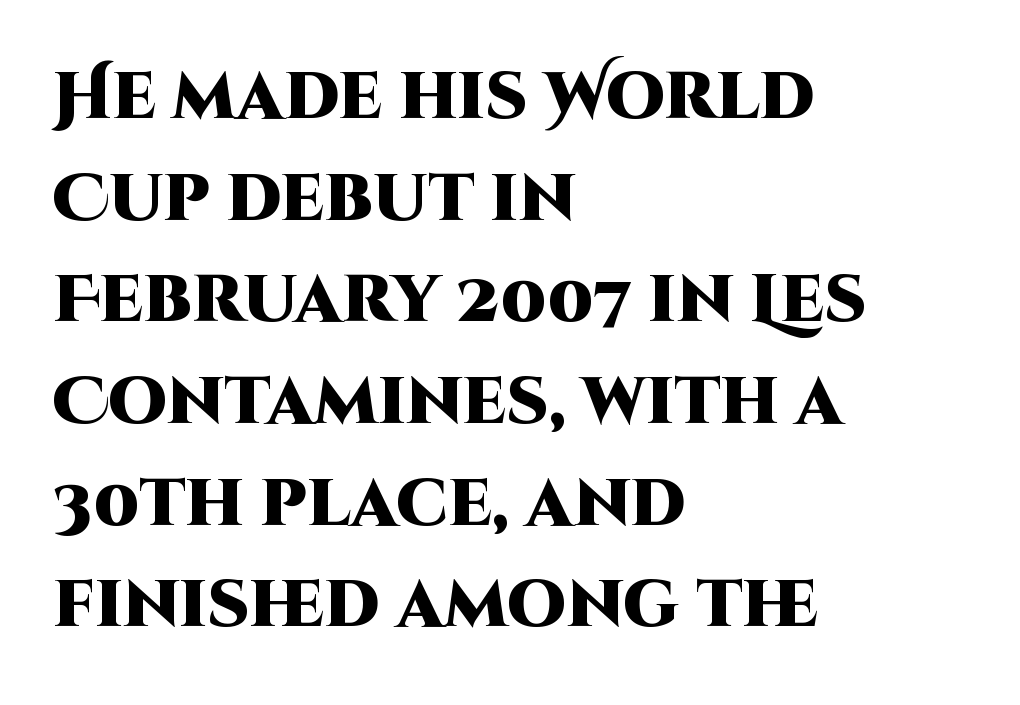
These lines are rendered in a variable-pitch font. Reading down the column, the eye jumps a familiar distance to each next line. This rendering features lettering with no underline. This rendering employs a face without finishing strokes, i.e., a sans-serif. A dark, heavy texture on the line: the type is bold. Visually the block forms a straight wall on the left and a jagged coastline on the right.
